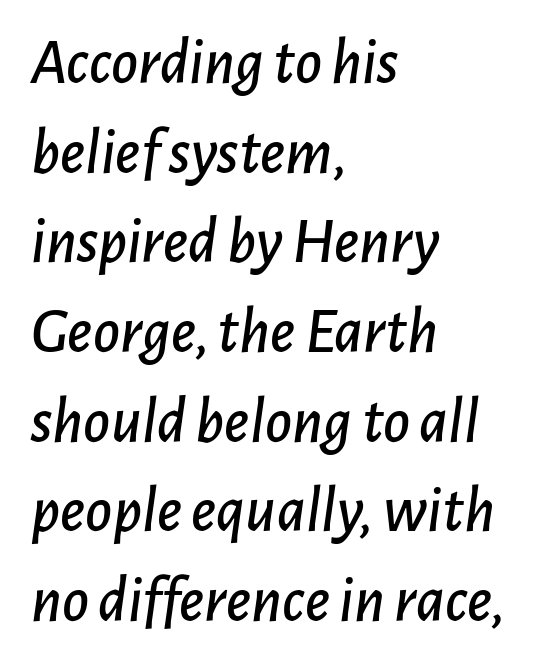
Q: Is the text italic (slanted)? A: Yes, it leans right by about 7 degrees.
Q: Is the text underlined? A: No.
Q: How is the paragraph aligned? A: Left-aligned.
Q: Is the spacing between letters normal or unusually wide? A: Normal.
Q: Is the spacing between lines tight, normal or loose? A: Normal.
Q: Width (condensed, normal, or wide)? A: Normal.
Q: Stroke contrast? A: Low.
Q: x-height? A: Medium.
Q: Monospaced? A: No.
